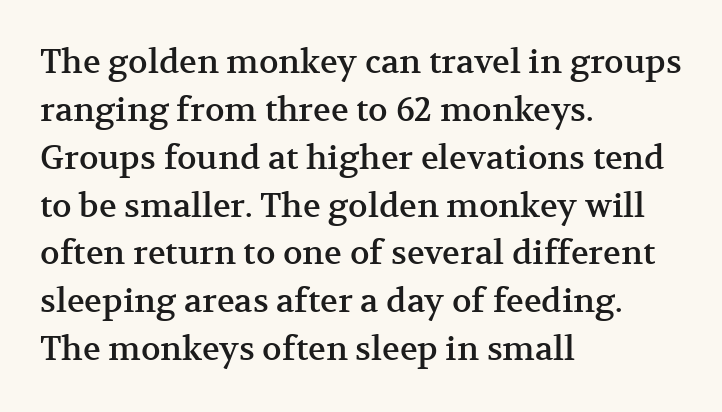
Honestly, the row spacing looks completely unremarkable. Observe the serifs anchoring each vertical stroke in this sample. Posture: vertical. The type is set solid horizontally, with unmodified tracking.
